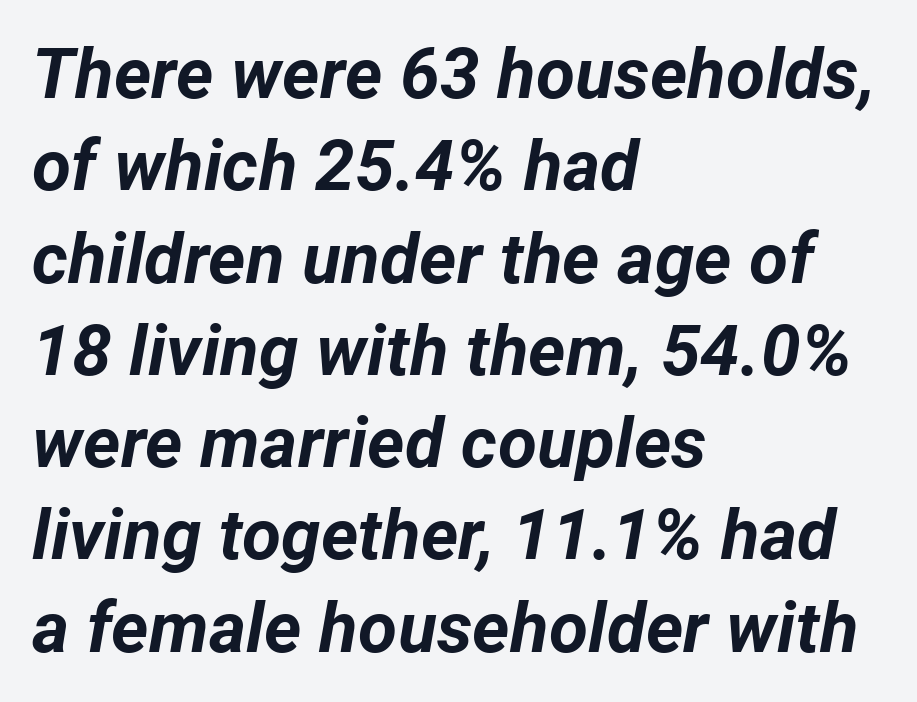
Q: Is the text bold? A: Yes.
Q: Is the text italic (slanted)? A: Yes, it leans right by about 12 degrees.
Q: Is the text underlined? A: No.
Q: How is the paragraph aligned? A: Left-aligned.
Q: Is the spacing between letters normal or unusually wide? A: Normal.
Q: Is the spacing between lines tight, normal or loose? A: Normal.
Q: Width (condensed, normal, or wide)? A: Normal.
Q: Stroke contrast? A: Low.
Q: x-height? A: Medium.
Q: Monospaced? A: No.
